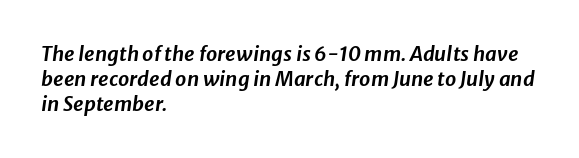
{"italic": "yes", "lean": "right", "slant_degrees": 8, "underline": "no", "align": "left", "line_spacing": "normal", "line_spacing_ratio": 1.25, "letter_spacing": "normal", "letter_spacing_em": 0.0, "glyph_px": 20}
